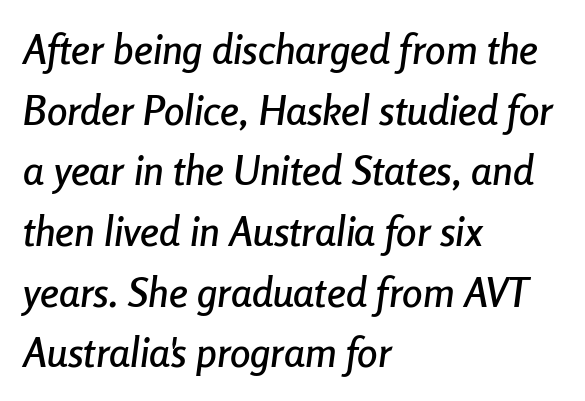
{"italic": "yes", "lean": "right", "slant_degrees": 8, "width": "condensed", "stroke_contrast": "low", "x_height": "medium", "monospaced": "no", "underline": "no", "align": "left", "line_spacing": "normal", "line_spacing_ratio": 1.48, "letter_spacing": "normal", "letter_spacing_em": 0.0, "glyph_px": 41}
